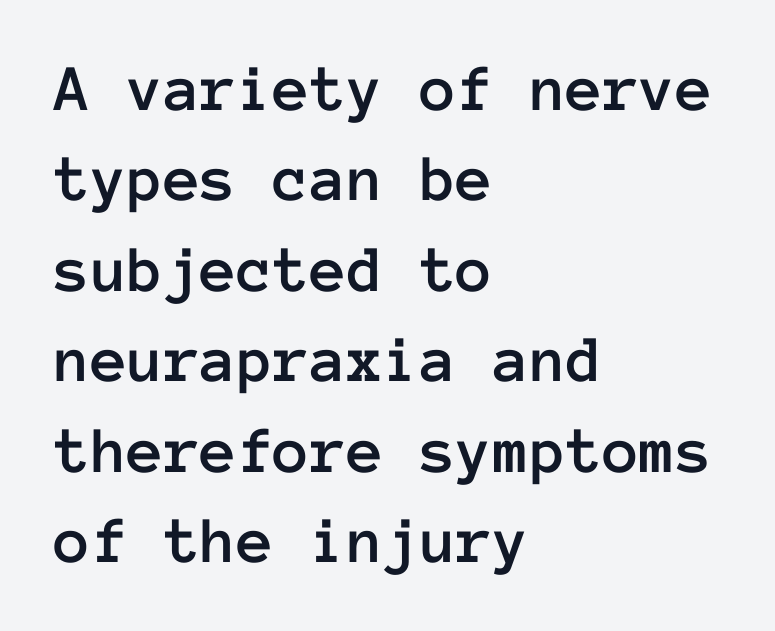
The image shows 67 px text type, upright, monospaced; set left-aligned, normal line spacing (1.35x), normal letter spacing, not underlined; low stroke contrast and a medium x-height.
